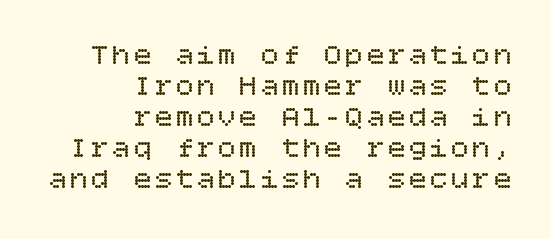
Stems and bowls with no extra thickness — not bold. No italicization has been applied; the sample stays upright. The foot of each line stays bare and open. All the whitespace from short lines collects on the left. One glance says dense: line gaps are narrower than usual.
